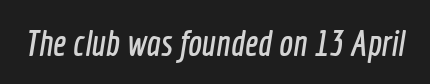
{"serif": "no", "width": "condensed", "x_height": "medium", "monospaced": "no", "underline": "no", "letter_spacing": "normal", "letter_spacing_em": 0.0, "glyph_px": 37}
